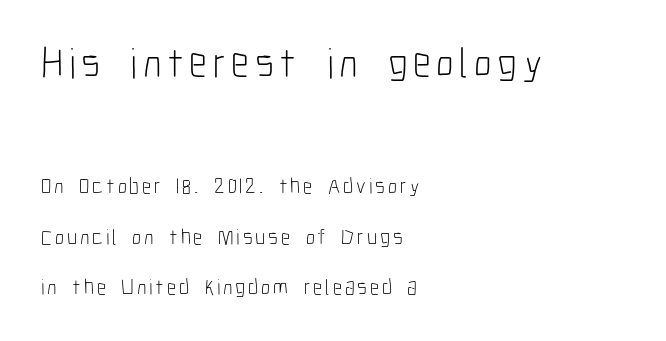
{"serif": "no", "italic": "no", "bold": "no", "weight": "light", "width": "condensed", "stroke_contrast": "low", "x_height": "medium", "monospaced": "no", "underline": "no", "align": "left", "line_spacing": "loose", "line_spacing_ratio": 2.31, "larger_block": "first", "size_ratio": 1.95, "glyph_px": 43}
